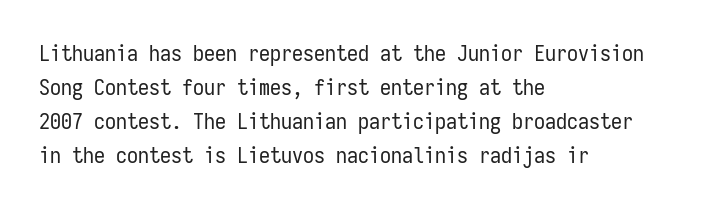
{"italic": "no", "bold": "no", "underline": "no", "align": "left", "line_spacing": "normal", "line_spacing_ratio": 1.55, "letter_spacing": "normal", "letter_spacing_em": 0.0, "glyph_px": 22}
